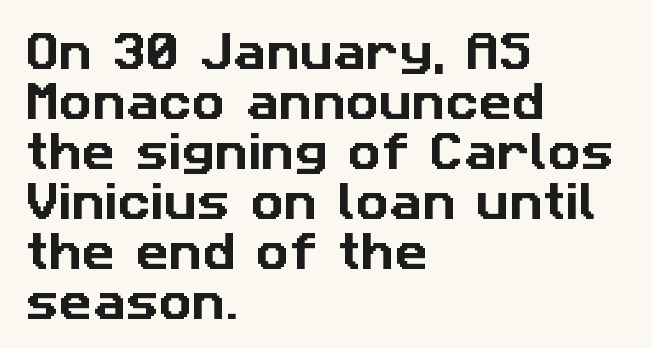
The image shows 41 px sans-serif type; set left-aligned, line spacing 1.22x, normal letter spacing, not underlined; low stroke contrast and a medium x-height.
